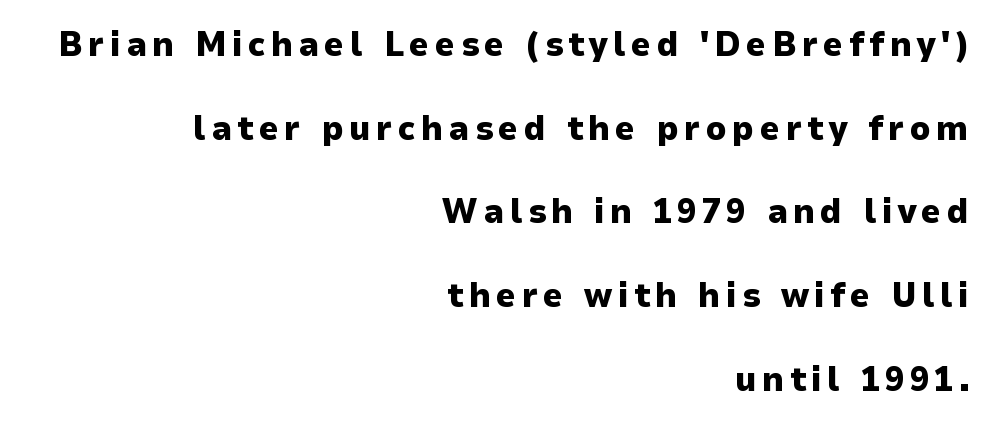
Note the varied advance widths — an 'i' is clearly narrower than an 'm'. The lettering stays uniformly vertical, giving the passage a roman look. The specimen omits any rule beneath the text block's lines. The characters display no serif detailing; their extremities are plain. These lines stand farther apart than default settings would place them. Horizontally, the lines are justified to the trailing edge only.
